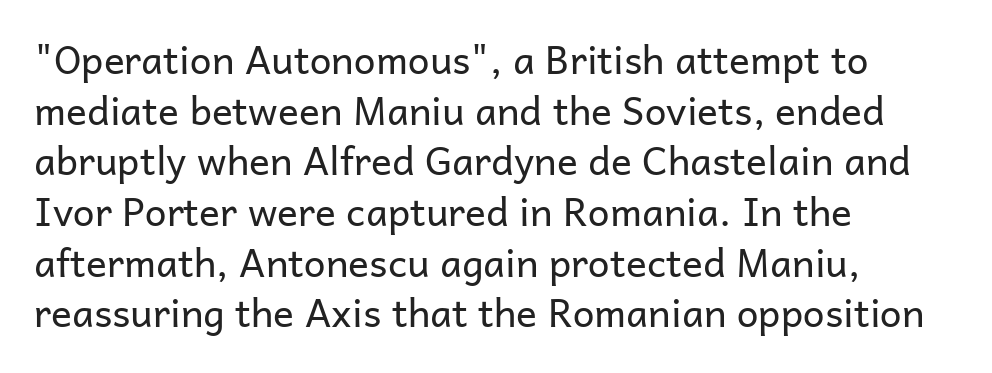
Proportional: the letters do not fall into vertical columns. You can tell from the bare stems that sans-serif type was used. You can tell it's not italic because the verticals are truly vertical. The lines are quadded left. Beneath every word, the page is bare.
